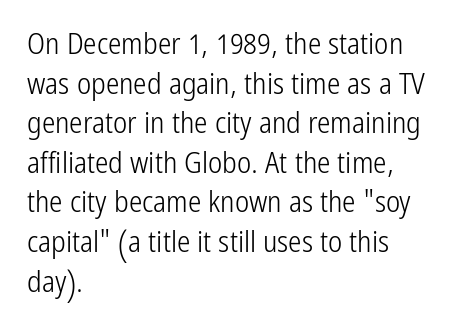
{"serif": "no", "italic": "no", "bold": "no", "weight": "light", "width": "condensed", "stroke_contrast": "low", "x_height": "medium", "monospaced": "no", "underline": "no", "align": "left", "line_spacing": "normal", "line_spacing_ratio": 1.32, "letter_spacing": "normal", "letter_spacing_em": 0.0, "glyph_px": 30}
